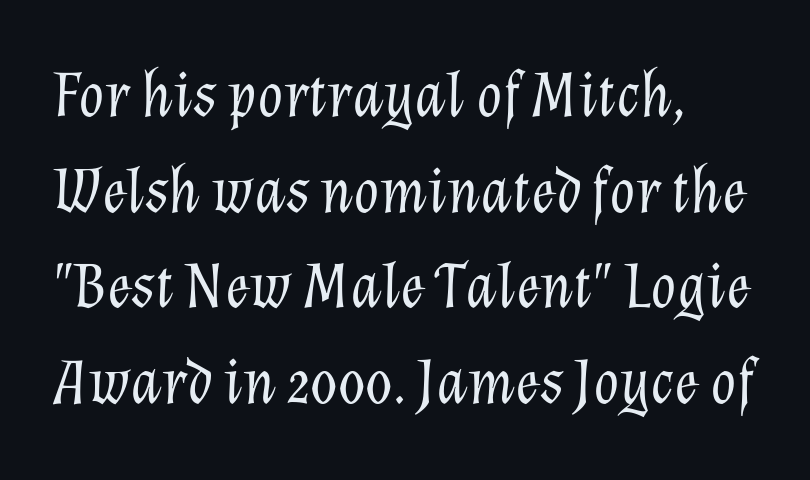
Q: Is the text bold? A: No.
Q: Is the text italic (slanted)? A: Yes, it leans right by about 12 degrees.
Q: Is the text underlined? A: No.
Q: How is the paragraph aligned? A: Left-aligned.
Q: Is the spacing between letters normal or unusually wide? A: Normal.
Q: Is the spacing between lines tight, normal or loose? A: Normal.
Q: Width (condensed, normal, or wide)? A: Normal.
Q: Stroke contrast? A: Low.
Q: x-height? A: Medium.
Q: Monospaced? A: No.
